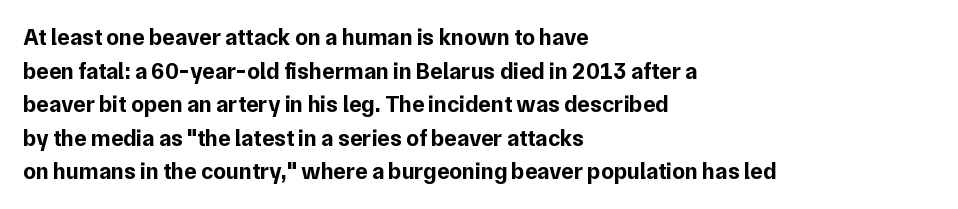
Q: Is the text bold? A: Yes.
Q: Is the text italic (slanted)? A: No, it is upright.
Q: Is the text underlined? A: No.
Q: How is the paragraph aligned? A: Left-aligned.
Q: Is the spacing between letters normal or unusually wide? A: Normal.
Q: Is the spacing between lines tight, normal or loose? A: Normal.
